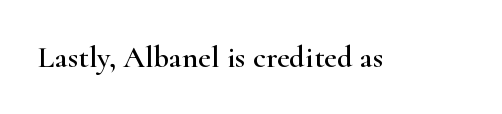
{"serif": "yes", "italic": "no", "width": "wide", "stroke_contrast": "high", "x_height": "small", "monospaced": "no", "underline": "no", "letter_spacing": "normal", "letter_spacing_em": 0.0, "glyph_px": 31}
